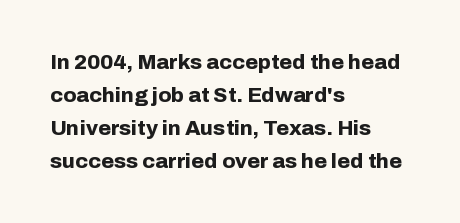
The sample has been set heavy, in full bold. Any mark beneath the type? The region is blank. The ragged edge is on the right, which tells us the setting is flush left. This sample uses plain, unmodified letter spacing. Posture: vertical. Does the leading feel generous? No, just average.
